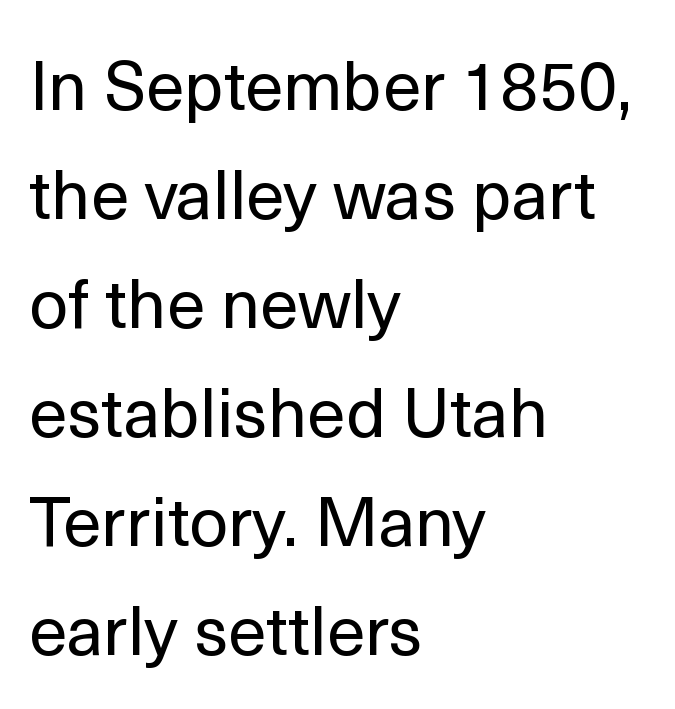
Rule under the text: the space is simply empty. Default kerning and tracking; the words read as compact shapes. The font is comparable to plain body text, perhaps lighter. A typesetter would mark this as roman, not italic. The rendering shows plain stroke endings on the letterforms — a sans-serif design. Quick note: interline space is typical.
